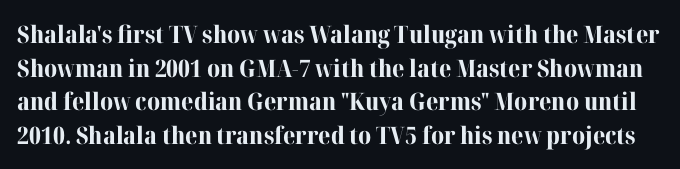
The typesetting leans heavy: a genuine bold. Leading matches the norm, producing a regular column. Plain, unruled lines of type. Between one letter and the next there's only the usual sliver of space. Unlike italic type, these characters show no tilt at all.
